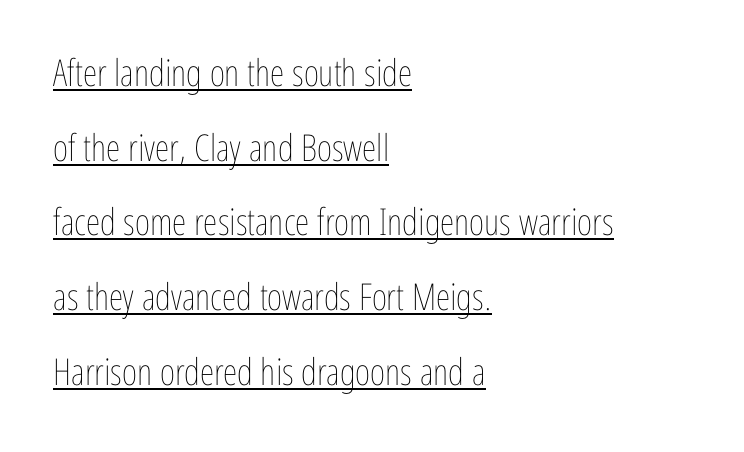
Spacing verdict: proportional, widths tailored to each character. Spacing between characters is what you'd get straight out of the box. In CSS terms this would be text-align: left. Bold? No — there's no thickening of the strokes.
